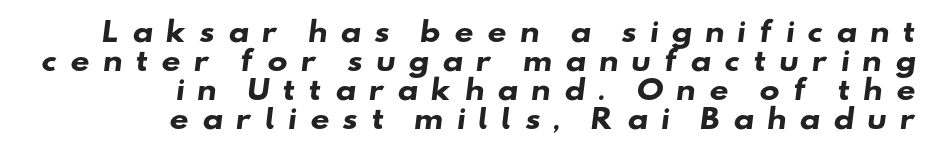
Q: Is the text bold? A: Yes.
Q: Is the text underlined? A: No.
Q: How is the paragraph aligned? A: Right-aligned.
Q: Is the spacing between letters normal or unusually wide? A: Unusually wide.
Q: Is the spacing between lines tight, normal or loose? A: Tight.
